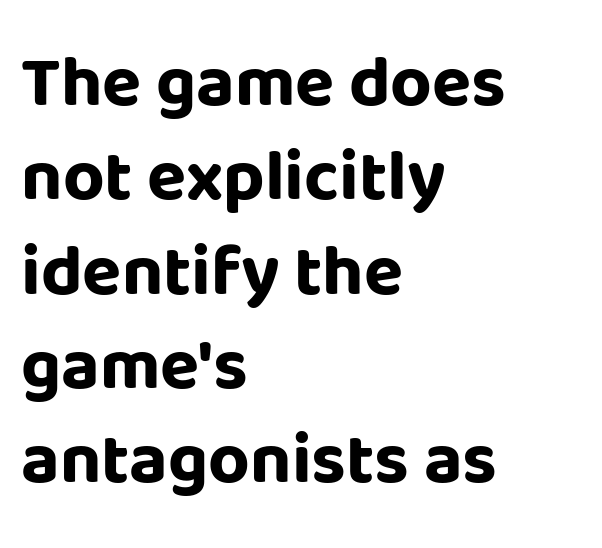
Q: Is the text bold? A: Yes.
Q: Is the text italic (slanted)? A: No, it is upright.
Q: Is the typeface a serif or a sans-serif typeface? A: Sans-serif.
Q: Is the text underlined? A: No.
Q: How is the paragraph aligned? A: Left-aligned.
Q: Is the spacing between letters normal or unusually wide? A: Normal.
Q: Is the spacing between lines tight, normal or loose? A: Normal.
Q: Width (condensed, normal, or wide)? A: Normal.
Q: Stroke contrast? A: Low.
Q: x-height? A: Large.
Q: Monospaced? A: No.
